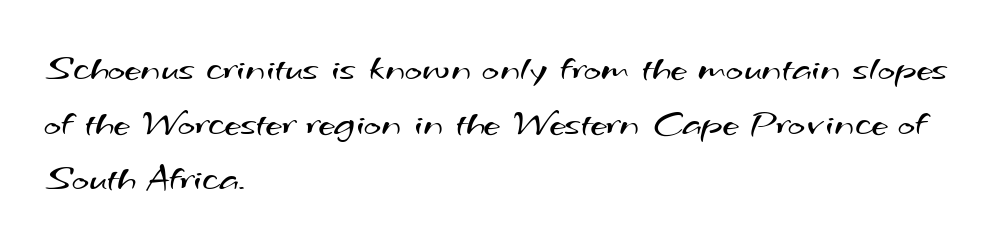
{"serif": "no", "bold": "no", "weight": "regular", "width": "wide", "stroke_contrast": "medium", "x_height": "small", "monospaced": "no", "underline": "no", "align": "left", "line_spacing": "normal", "line_spacing_ratio": 1.48, "letter_spacing": "normal", "letter_spacing_em": 0.0, "glyph_px": 37}
